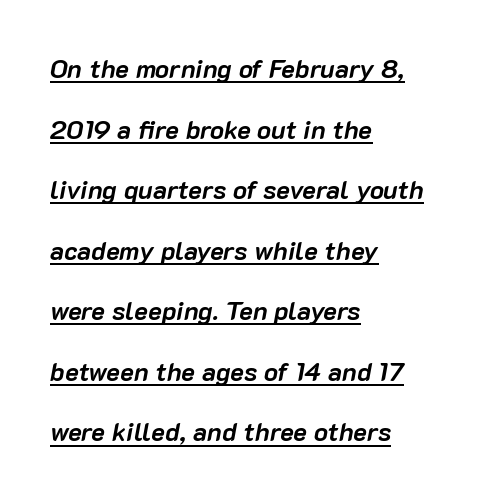
{"italic": "yes", "lean": "right", "slant_degrees": 10, "bold": "yes", "underline": "yes", "align": "left", "line_spacing": "loose", "line_spacing_ratio": 2.33, "letter_spacing": "normal", "letter_spacing_em": 0.0, "glyph_px": 26}
